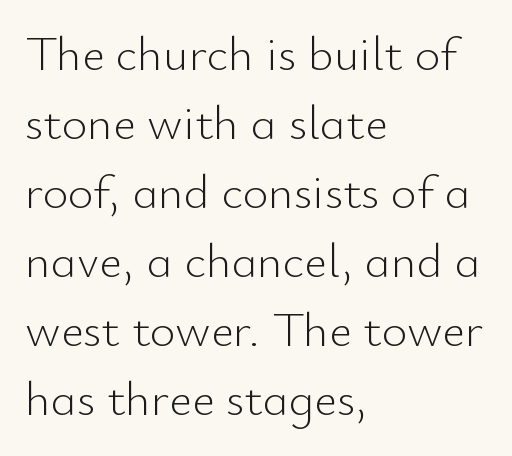
{"serif": "no", "italic": "no", "bold": "no", "weight": "light", "width": "normal", "stroke_contrast": "low", "x_height": "small", "monospaced": "no", "underline": "no", "align": "left", "line_spacing": "normal", "line_spacing_ratio": 1.41, "letter_spacing": "normal", "letter_spacing_em": 0.0, "glyph_px": 49}
